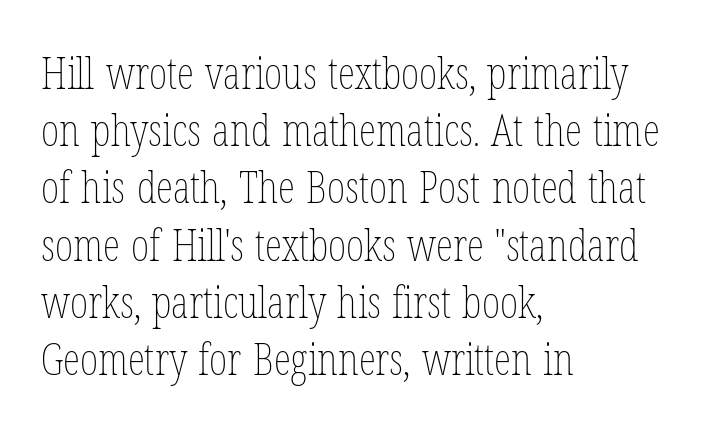
{"italic": "no", "bold": "no", "weight": "thin", "width": "condensed", "stroke_contrast": "low", "x_height": "medium", "monospaced": "no", "underline": "no", "align": "left", "line_spacing": "normal", "line_spacing_ratio": 1.3, "letter_spacing": "normal", "letter_spacing_em": 0.0, "glyph_px": 44}
